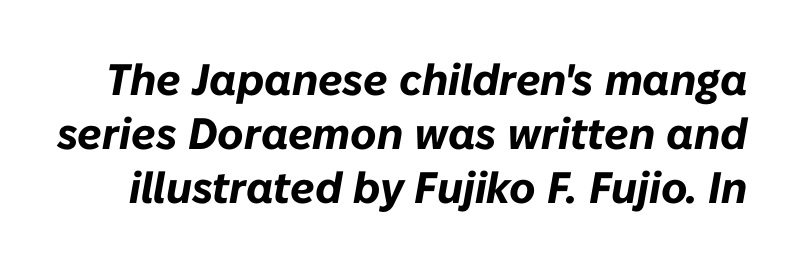
Q: Is the text bold? A: Yes.
Q: Is the text italic (slanted)? A: Yes, it leans right by about 10 degrees.
Q: Is the text underlined? A: No.
Q: Is the spacing between letters normal or unusually wide? A: Normal.
Q: Width (condensed, normal, or wide)? A: Normal.
Q: Stroke contrast? A: Low.
Q: x-height? A: Medium.
Q: Monospaced? A: No.
